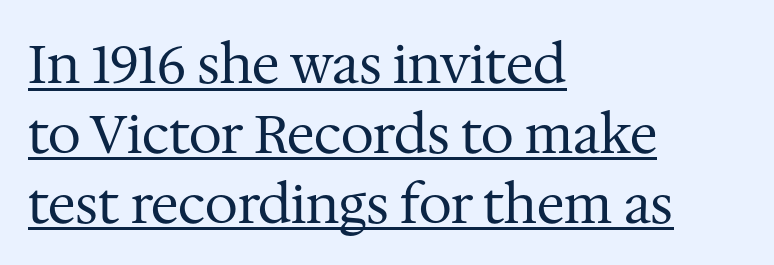
Q: Is the text bold? A: No.
Q: Is the text italic (slanted)? A: No, it is upright.
Q: Is the typeface a serif or a sans-serif typeface? A: Serif.
Q: Is the text underlined? A: Yes.
Q: How is the paragraph aligned? A: Left-aligned.
Q: Is the spacing between letters normal or unusually wide? A: Normal.
Q: Is the spacing between lines tight, normal or loose? A: Normal.
Q: Width (condensed, normal, or wide)? A: Normal.
Q: Stroke contrast? A: Medium.
Q: x-height? A: Medium.
Q: Monospaced? A: No.
